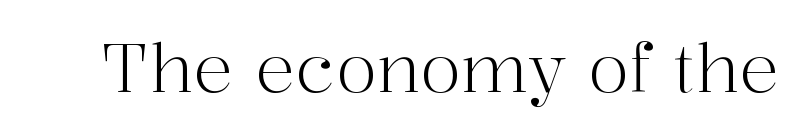
The image shows 67 px light serif type, upright; set normal letter spacing, not underlined; high stroke contrast and a medium x-height.
